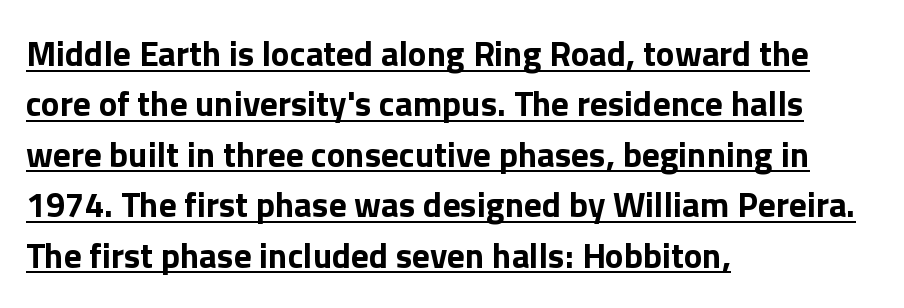
{"serif": "no", "italic": "no", "bold": "yes", "weight": "bold", "width": "normal", "x_height": "medium", "monospaced": "no", "underline": "yes", "align": "left", "line_spacing": "normal", "line_spacing_ratio": 1.44, "letter_spacing": "normal", "letter_spacing_em": 0.0, "glyph_px": 35}
